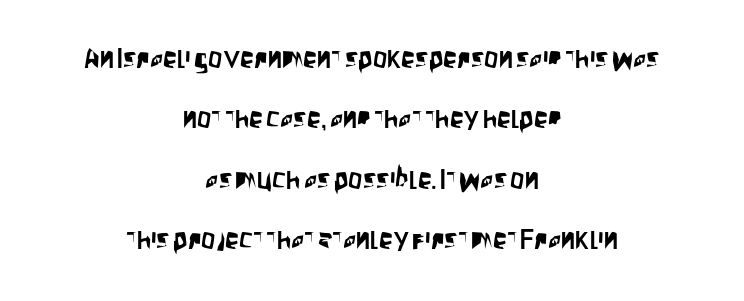
{"serif": "no", "italic": "no", "width": "condensed", "stroke_contrast": "low", "x_height": "large", "monospaced": "no", "underline": "no", "align": "center", "line_spacing": "loose", "line_spacing_ratio": 2.16, "letter_spacing": "normal", "letter_spacing_em": 0.0, "glyph_px": 28}
